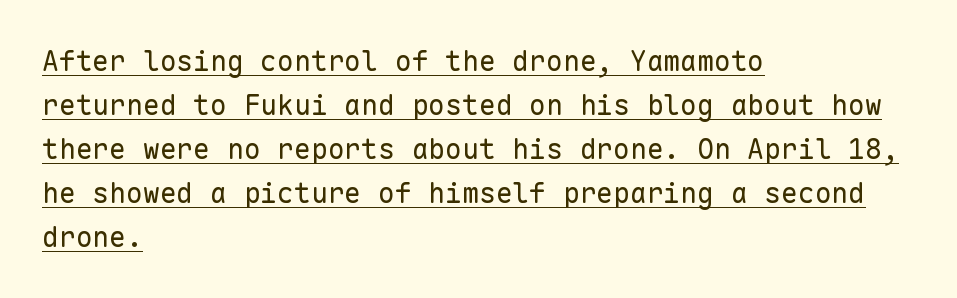
The image shows 28 px regular-weight sans-serif type, upright, monospaced; set left-aligned, normal line spacing (1.57x), normal letter spacing, underlined; low stroke contrast and a medium x-height.
